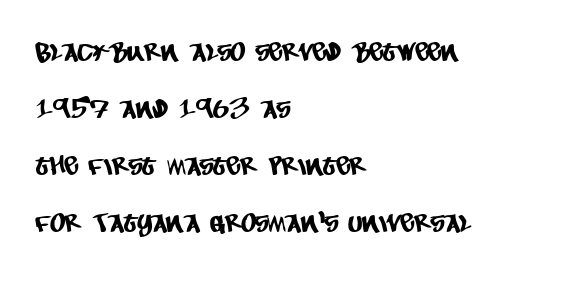
The image shows 26 px text type; set left-aligned, loose line spacing (2.19x), normal letter spacing, not underlined.
